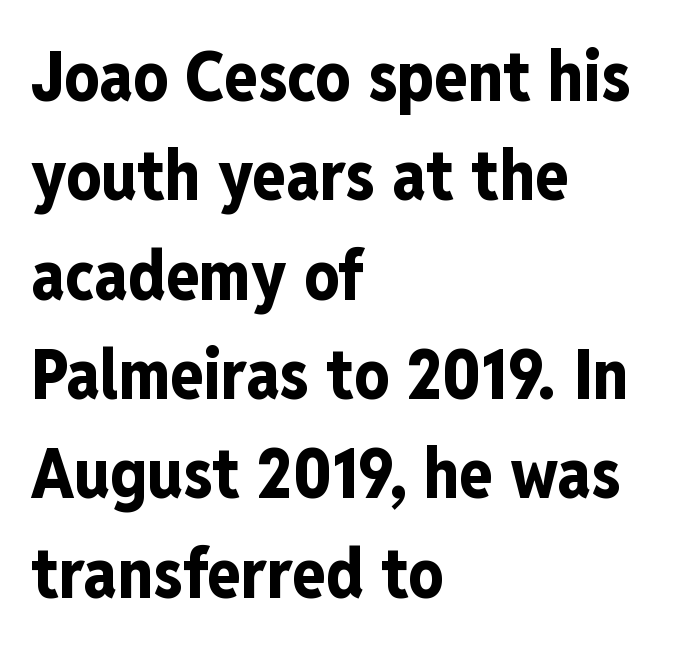
The passage shown is typed in a proportional face where columns would drift. The letters are bold, with thick, heavy strokes. The space beneath each line is pristine and unruled. Left-aligned paragraph, ragged on the right. What stands out about the letter spacing? Nothing — it is the standard amount.
